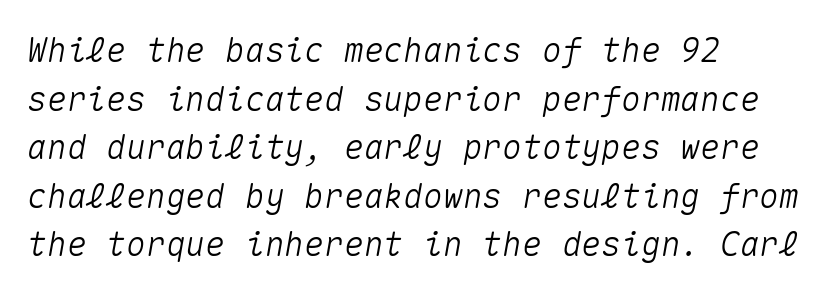
The image shows 33 px text type, italic (leaning right), monospaced; set left-aligned, normal line spacing (1.47x), normal letter spacing, not underlined; medium stroke contrast and a medium x-height.
